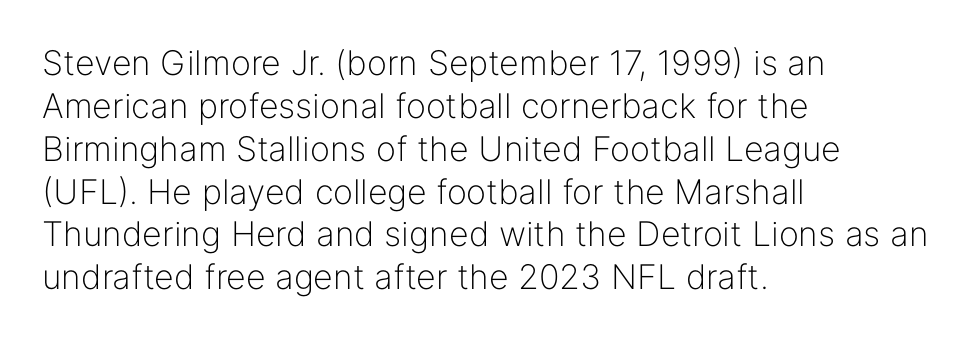
Q: Is the text bold? A: No.
Q: Is the text italic (slanted)? A: No, it is upright.
Q: Is the typeface a serif or a sans-serif typeface? A: Sans-serif.
Q: Is the text underlined? A: No.
Q: How is the paragraph aligned? A: Left-aligned.
Q: Is the spacing between letters normal or unusually wide? A: Normal.
Q: Is the spacing between lines tight, normal or loose? A: Normal.
Q: Width (condensed, normal, or wide)? A: Normal.
Q: Stroke contrast? A: Low.
Q: x-height? A: Medium.
Q: Monospaced? A: No.
